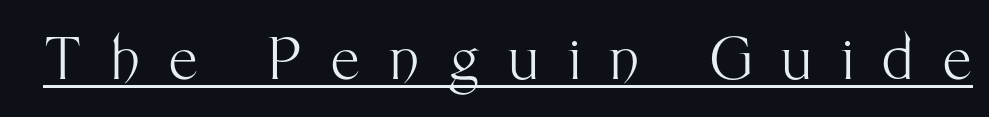
To sum up the face: it is a sans, with no serifs. Caption: expanded tracking, letters set apart. Ordinary non-slanted type is in use. A light-to-regular cut is what we see here. The words here are underlined.
